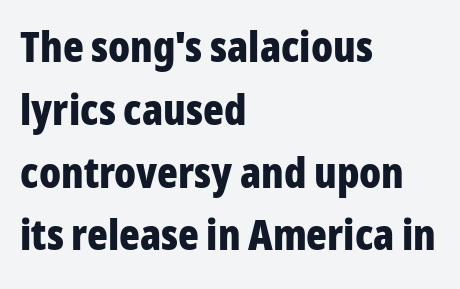
{"serif": "no", "italic": "no", "bold": "yes", "weight": "bold", "width": "condensed", "stroke_contrast": "low", "x_height": "medium", "monospaced": "no", "underline": "no", "align": "left", "line_spacing": "normal", "line_spacing_ratio": 1.46, "letter_spacing": "normal", "letter_spacing_em": 0.0, "glyph_px": 43}
